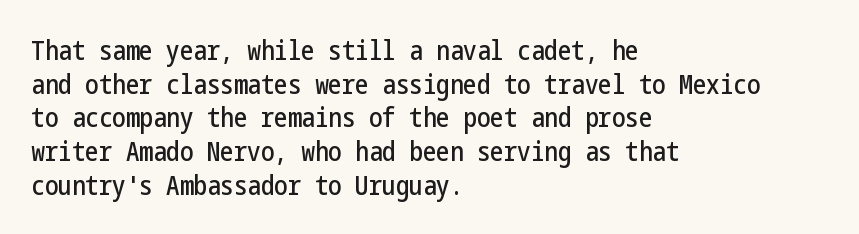
Q: Is the text italic (slanted)? A: No, it is upright.
Q: Is the text underlined? A: No.
Q: How is the paragraph aligned? A: Left-aligned.
Q: Is the spacing between letters normal or unusually wide? A: Normal.
Q: Is the spacing between lines tight, normal or loose? A: Normal.
